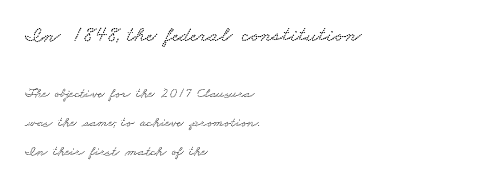
The first block has been scaled up relative to the second. The space between consecutive lines is lavish. A clean baseline with only descenders dipping below it. How are the letters spaced? Ordinarily, with no added tracking. One-word summary of the alignment: left.
